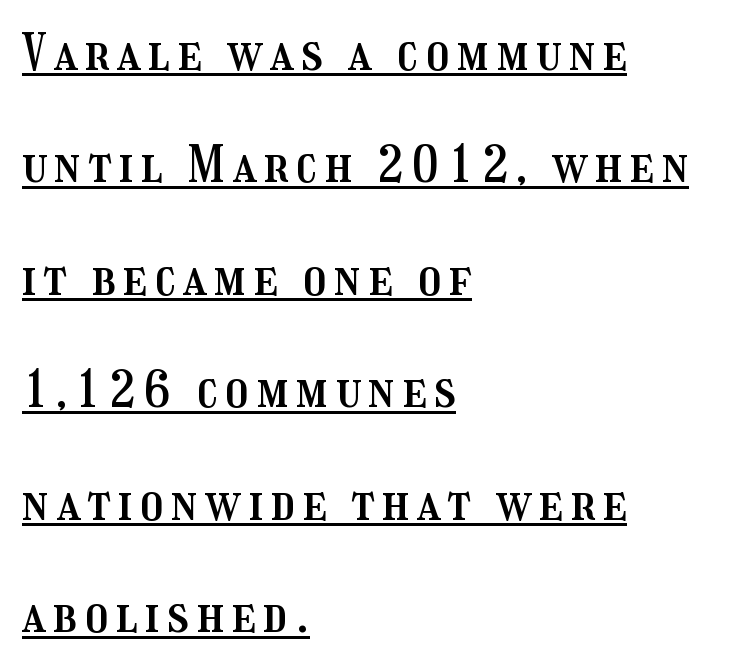
{"italic": "no", "width": "condensed", "stroke_contrast": "medium", "x_height": "medium", "monospaced": "no", "underline": "yes", "align": "left", "line_spacing": "loose", "line_spacing_ratio": 2.25, "glyph_px": 50}
